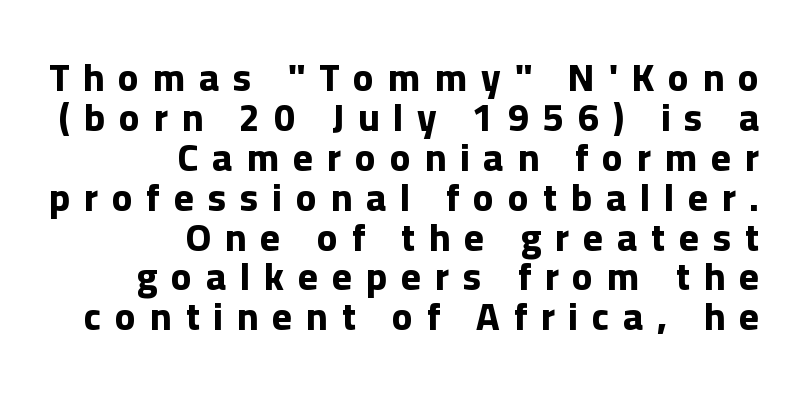
The zone under the glyphs is completely vacant. There is plenty of visible air inserted between adjacent glyphs. The passage shown is typeset with a sans-serif family. These lines huddle together more closely than default settings would place them. Thick stems and heavy bowls — unmistakably bold.
